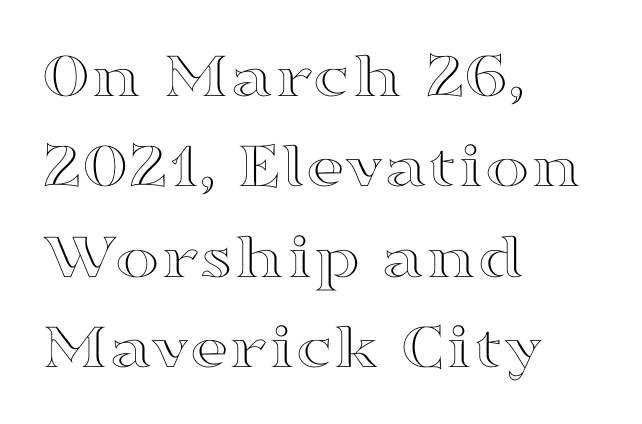
The image shows 67 px wide type, upright; set left-aligned, normal line spacing (1.35x), normal letter spacing, not underlined; a medium x-height.
